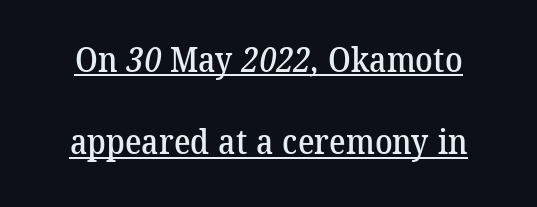
{"serif": "yes", "width": "normal", "stroke_contrast": "low", "x_height": "medium", "monospaced": "no", "underline": "yes", "align": "center", "line_spacing": "loose", "line_spacing_ratio": 2.35, "letter_spacing": "normal", "letter_spacing_em": 0.0, "glyph_px": 35}
